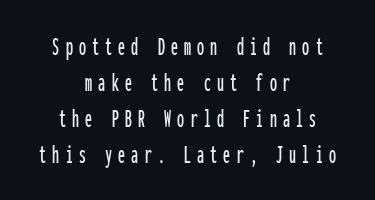
{"serif": "no", "italic": "no", "width": "condensed", "stroke_contrast": "low", "x_height": "medium", "monospaced": "yes", "underline": "no", "align": "center", "line_spacing": "normal", "line_spacing_ratio": 1.29, "letter_spacing": "wide", "letter_spacing_em": 0.22, "glyph_px": 28}
